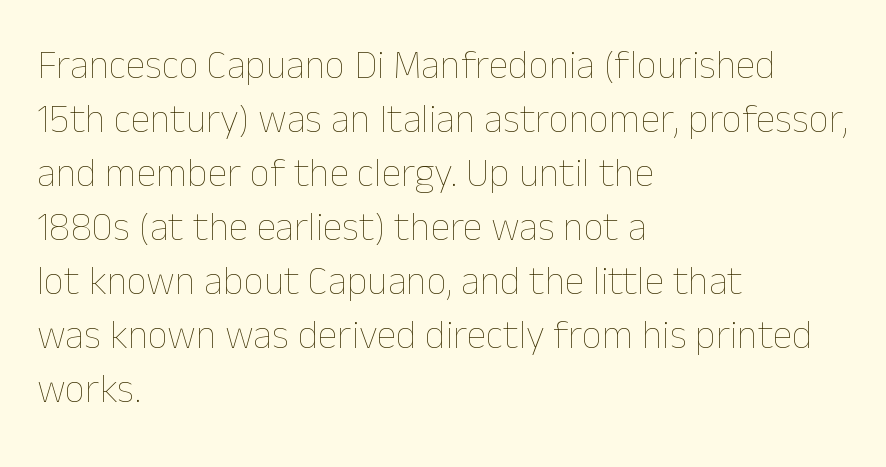
All the whitespace from short lines collects on the right. Compared with a typical body face, this is equally light or lighter still. Vertical spacing — default. A roman cut, with each character standing at attention. Underlining? Definitely not there. Look at the tracking — it's just the regular setting, nothing added.
